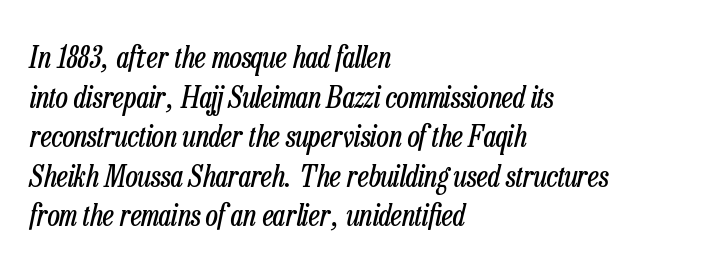
The zone under the glyphs is completely vacant. The letters are slanted; this is an italic face. Character widths vary here, with narrow letters taking less room than wide ones. Compared with typical paragraphs, the rows here are spaced about the same.
